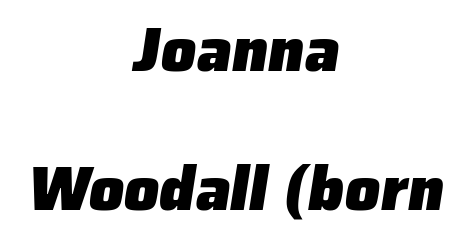
Q: Is the text bold? A: Yes.
Q: Is the typeface a serif or a sans-serif typeface? A: Sans-serif.
Q: Is the text underlined? A: No.
Q: How is the paragraph aligned? A: Centered.
Q: Is the spacing between letters normal or unusually wide? A: Normal.
Q: Is the spacing between lines tight, normal or loose? A: Loose.
Q: Width (condensed, normal, or wide)? A: Normal.
Q: Stroke contrast? A: Low.
Q: x-height? A: Medium.
Q: Monospaced? A: No.
